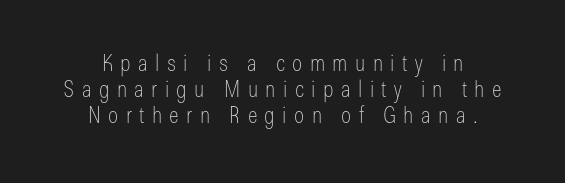
Descenders are the only things crossing below the line. Stems here are at most as thick as an everyday book face. Spacing between characters has been opened up far beyond the box default. It's the straight-up-and-down kind of type.
